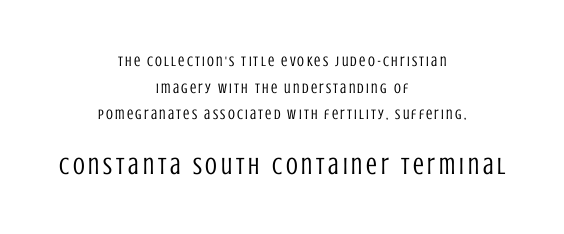
Q: Is the text bold? A: No.
Q: Is the text italic (slanted)? A: No, it is upright.
Q: Is the text underlined? A: No.
Q: How is the paragraph aligned? A: Centered.
Q: Is the spacing between lines tight, normal or loose? A: Loose.
Q: Which block of text is set in a larger size, the first (top) or the second (bottom)? A: The second (bottom) one.
